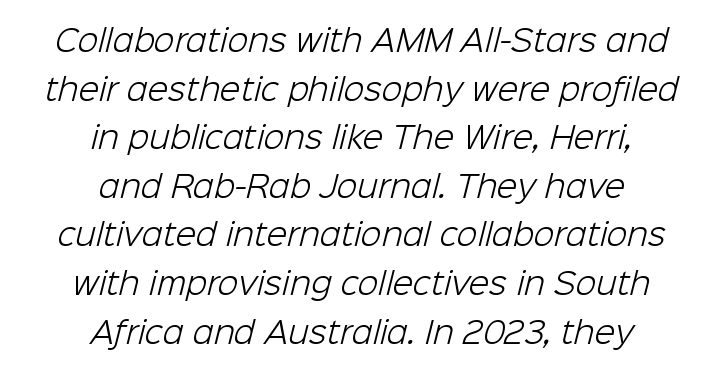
Each letter's strokes conclude bluntly, with no projecting serifs. The weight tops out at a normal text grade. Notice how the passage keeps no hard edge, just a central spine. The rendering uses natural spacing where letterforms have individual widths.
